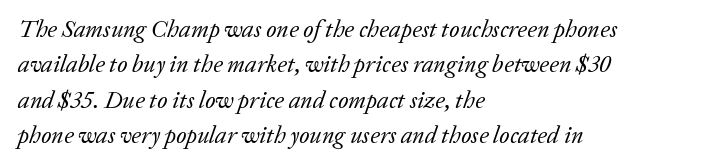
The image shows 24 px text type, italic (leaning right); set left-aligned, normal line spacing (1.47x), normal letter spacing, not underlined.
